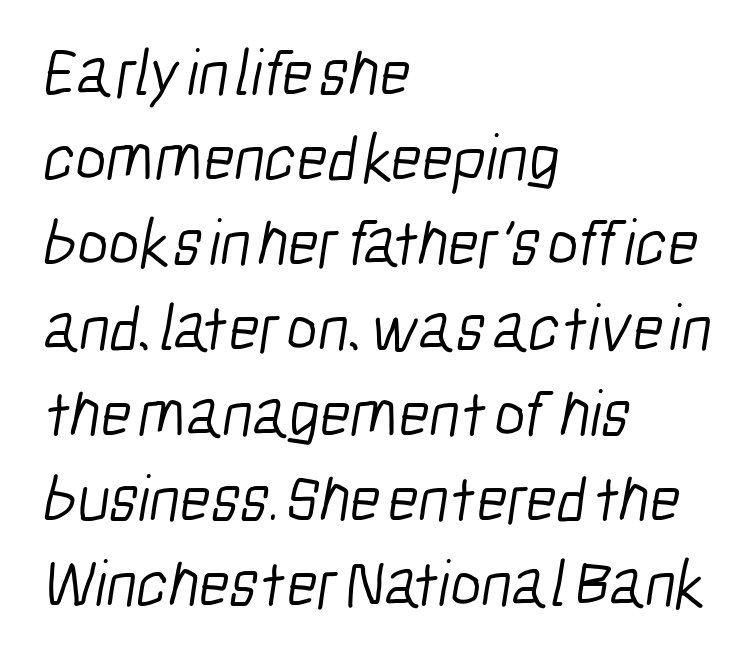
Q: Is the text bold? A: No.
Q: Is the typeface a serif or a sans-serif typeface? A: Sans-serif.
Q: Is the text underlined? A: No.
Q: How is the paragraph aligned? A: Left-aligned.
Q: Is the spacing between letters normal or unusually wide? A: Normal.
Q: Is the spacing between lines tight, normal or loose? A: Normal.
Q: Width (condensed, normal, or wide)? A: Condensed.
Q: Stroke contrast? A: Low.
Q: x-height? A: Medium.
Q: Monospaced? A: No.
